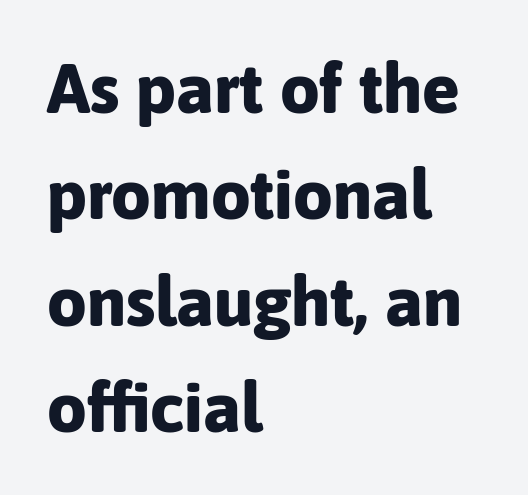
The image shows 70 px bold sans-serif type, upright; set left-aligned, normal line spacing (1.52x), normal letter spacing, not underlined; low stroke contrast and a medium x-height.
